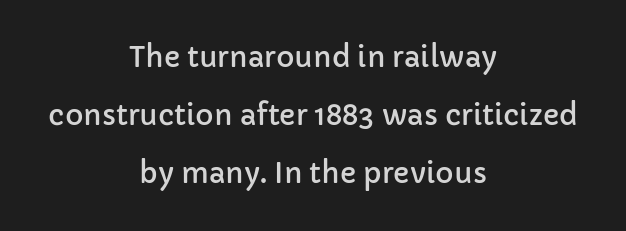
Q: Is the text italic (slanted)? A: No, it is upright.
Q: Is the typeface a serif or a sans-serif typeface? A: Sans-serif.
Q: Is the text underlined? A: No.
Q: How is the paragraph aligned? A: Centered.
Q: Is the spacing between letters normal or unusually wide? A: Normal.
Q: Is the spacing between lines tight, normal or loose? A: Loose.
Q: Width (condensed, normal, or wide)? A: Normal.
Q: Stroke contrast? A: Low.
Q: x-height? A: Medium.
Q: Monospaced? A: No.
